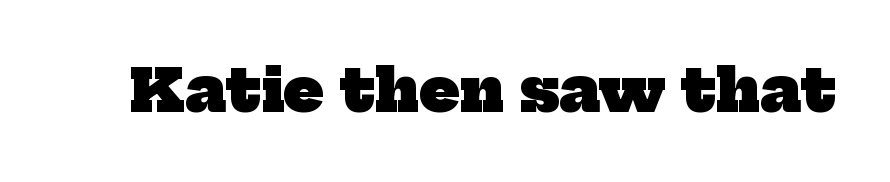
Letter spacing: default. The words here are not underlined. Here the designer chose a conventional face with non-uniform glyph widths. The characters display serif detailing at their extremities.
